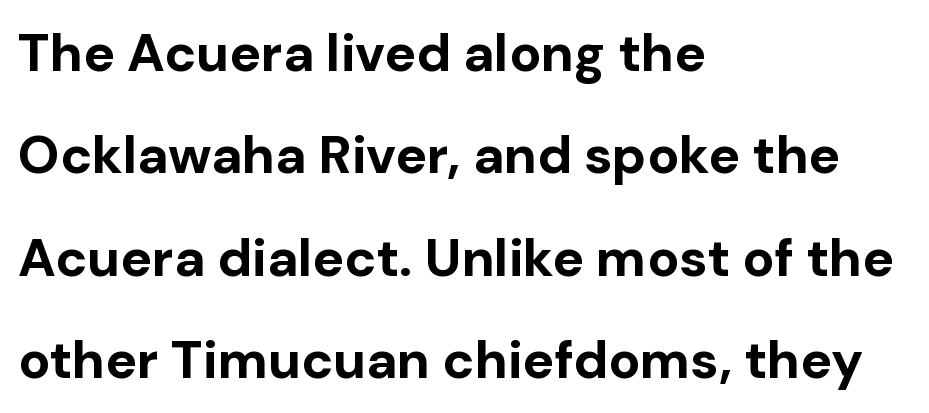
Q: Is the text bold? A: Yes.
Q: Is the text italic (slanted)? A: No, it is upright.
Q: Is the typeface a serif or a sans-serif typeface? A: Sans-serif.
Q: Is the text underlined? A: No.
Q: How is the paragraph aligned? A: Left-aligned.
Q: Is the spacing between letters normal or unusually wide? A: Normal.
Q: Is the spacing between lines tight, normal or loose? A: Loose.
Q: Width (condensed, normal, or wide)? A: Normal.
Q: Stroke contrast? A: Low.
Q: x-height? A: Medium.
Q: Monospaced? A: No.
